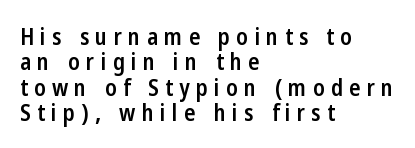
The image shows 23 px text type, upright; set left-aligned, tight line spacing (1.1x), unusually wide letter spacing (+0.27 em), not underlined.
